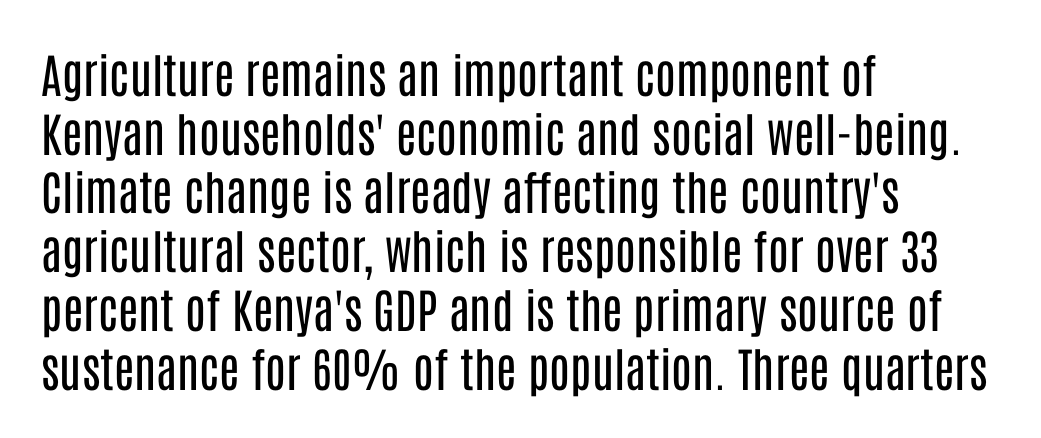
{"serif": "no", "italic": "no", "bold": "no", "weight": "regular", "width": "condensed", "stroke_contrast": "low", "x_height": "large", "monospaced": "no", "underline": "no", "align": "left", "line_spacing": "normal", "line_spacing_ratio": 1.25, "letter_spacing": "normal", "letter_spacing_em": 0.0, "glyph_px": 47}
